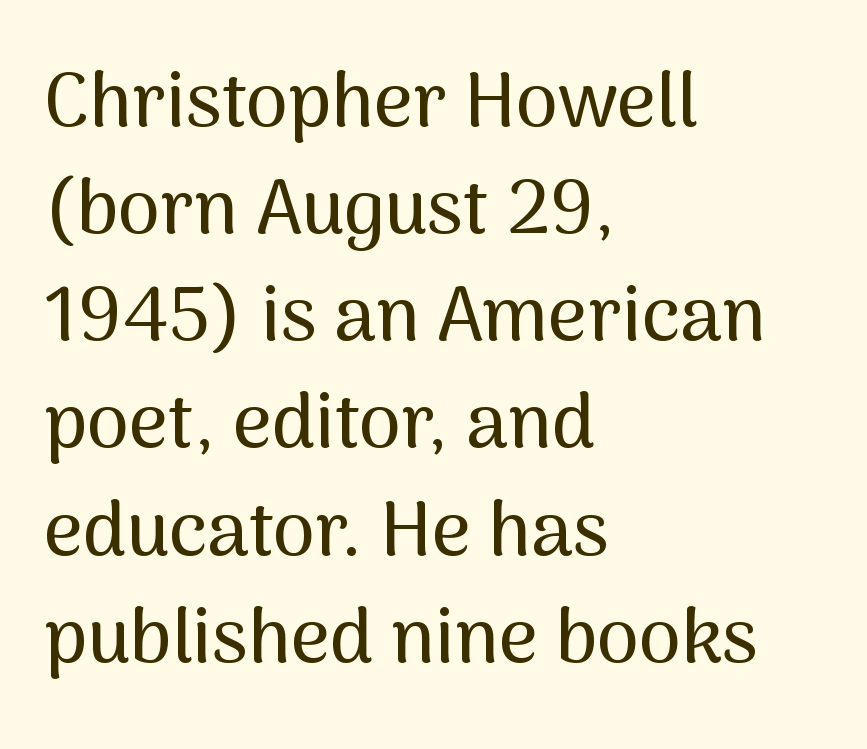
{"serif": "no", "italic": "no", "width": "normal", "stroke_contrast": "medium", "x_height": "medium", "monospaced": "no", "underline": "no", "align": "left", "line_spacing": "normal", "line_spacing_ratio": 1.41, "letter_spacing": "normal", "letter_spacing_em": 0.0, "glyph_px": 76}
